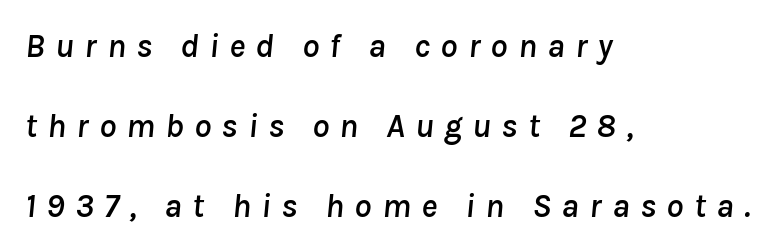
The image shows 34 px text type, italic (leaning right); set left-aligned, loose line spacing (2.35x), unusually wide letter spacing (+0.3 em), not underlined; low stroke contrast and a medium x-height.
